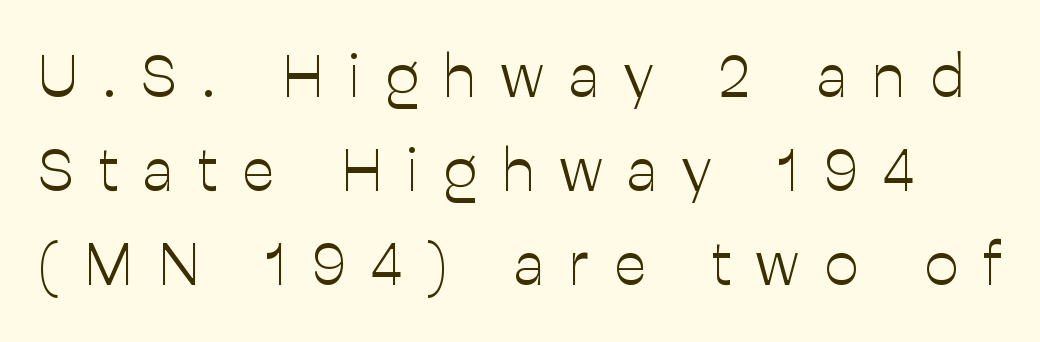
Horizontal bands of white between lines are of average thickness. Italic: no, the glyphs are upright roman. Anything drawn beneath the words? Only blank space. Serifs: no, the terminals of the letterforms are clean. Looks like regular typesetting: each glyph gets only the width it needs. Each word looks stretched out because of the extra space between its letters.
